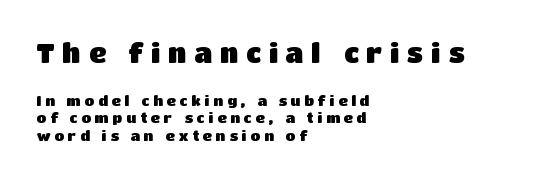
Nope, not italic — everything's standing straight. The passage shown stacks its lines at a standard gap. A student would call this left alignment; a typographer would say flush left, rag right. You could only call the tracking loose — the letters float apart. You get the large type first, then a drop to smaller type.
